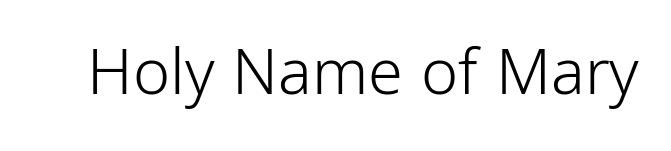
{"serif": "no", "italic": "no", "bold": "no", "weight": "light", "width": "condensed", "stroke_contrast": "low", "x_height": "medium", "monospaced": "no", "underline": "no", "letter_spacing": "normal", "letter_spacing_em": 0.0, "glyph_px": 63}
